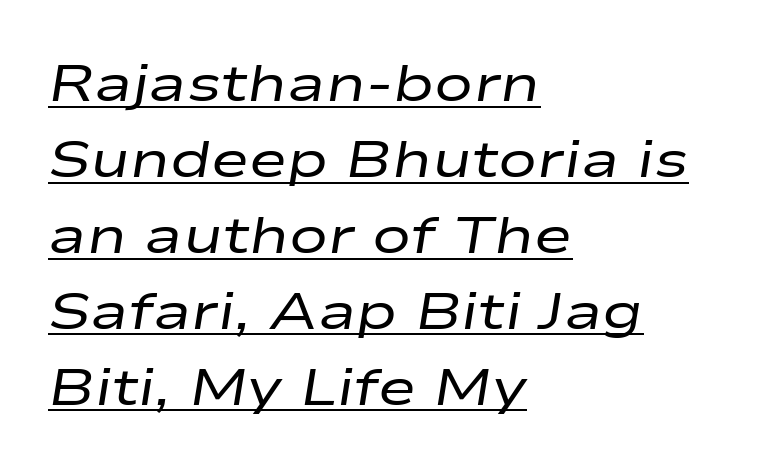
Is there much room between lines? A standard amount, neither cramped nor airy. Glance below the letters and you will spot a drawn line. A typesetter would call this proportional, since set widths differ per character. The text block is weighted toward the left margin, trailing off unevenly rightward. Stroke thickness stays within the range of a standard reading face or lighter.
